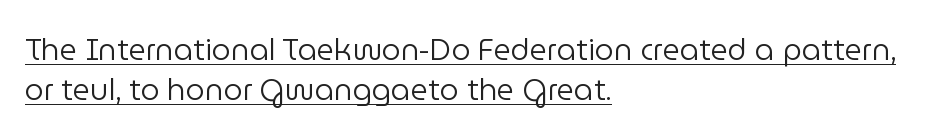
The image shows 30 px regular-weight sans-serif type, upright; set left-aligned, normal line spacing (1.35x), normal letter spacing, underlined; low stroke contrast and a medium x-height.
